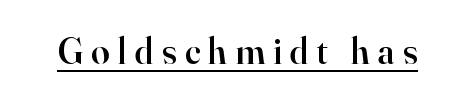
{"serif": "yes", "italic": "no", "bold": "semi", "weight": "semibold", "width": "normal", "stroke_contrast": "high", "x_height": "small", "monospaced": "no", "underline": "yes", "letter_spacing": "wide", "letter_spacing_em": 0.22, "glyph_px": 37}
